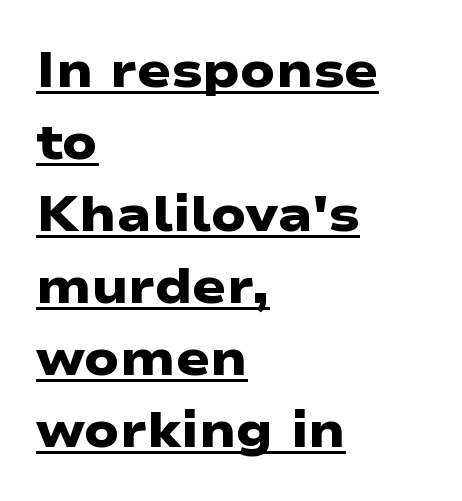
The image shows 50 px heavy, wide sans-serif type; set left-aligned, normal line spacing (1.44x), normal letter spacing, underlined; low stroke contrast and a medium x-height.
